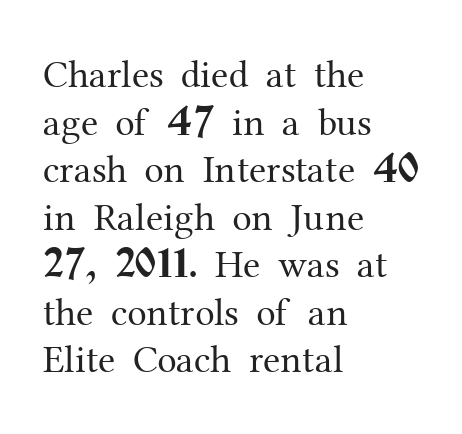
Stroke thickness stays within the range of a standard reading face or lighter. Do the letters lean? They stand straight. The face used here is proportionally spaced, like ordinary book or web type. These lines are set flush left with a ragged right edge. Type without underlining. I'd call this a serif setting — the letters wear small feet.
